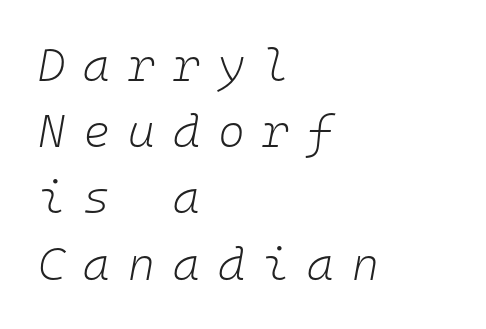
Q: Is the text bold? A: No.
Q: Is the text italic (slanted)? A: Yes, it leans right by about 10 degrees.
Q: Is the text underlined? A: No.
Q: How is the paragraph aligned? A: Left-aligned.
Q: Is the spacing between letters normal or unusually wide? A: Unusually wide.
Q: Is the spacing between lines tight, normal or loose? A: Normal.
Q: Width (condensed, normal, or wide)? A: Normal.
Q: Stroke contrast? A: Low.
Q: x-height? A: Medium.
Q: Monospaced? A: Yes.
